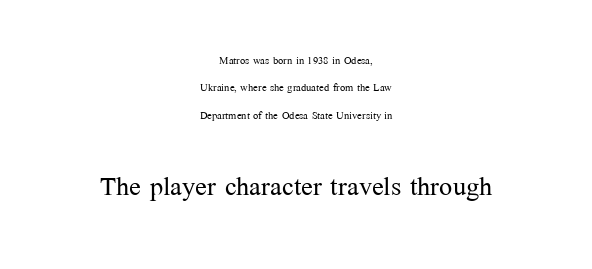
Q: Is the text bold? A: No.
Q: Is the text italic (slanted)? A: No, it is upright.
Q: Is the typeface a serif or a sans-serif typeface? A: Serif.
Q: Is the text underlined? A: No.
Q: How is the paragraph aligned? A: Centered.
Q: Is the spacing between letters normal or unusually wide? A: Normal.
Q: Is the spacing between lines tight, normal or loose? A: Loose.
Q: Which block of text is set in a larger size, the first (top) or the second (bottom)? A: The second (bottom) one.
Q: Width (condensed, normal, or wide)? A: Normal.
Q: Stroke contrast? A: Medium.
Q: x-height? A: Medium.
Q: Monospaced? A: No.
